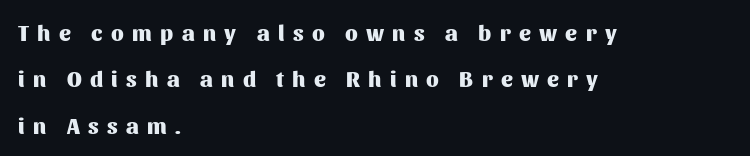
The image shows 22 px bold type, upright; set left-aligned, loose line spacing (2.11x), unusually wide letter spacing (+0.38 em), not underlined.
